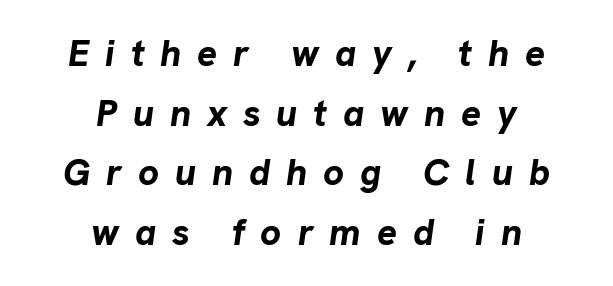
The image shows 37 px bold type, italic (leaning right); set centered, normal line spacing (1.61x), unusually wide letter spacing (+0.43 em), not underlined; low stroke contrast and a medium x-height.
